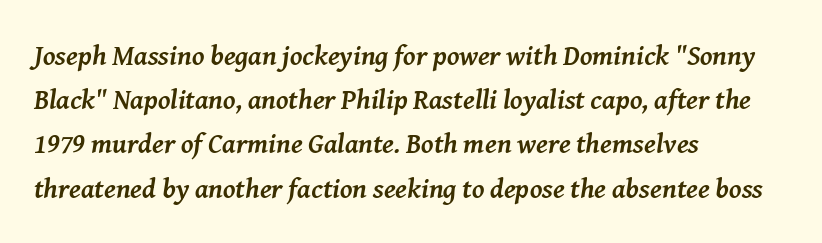
The image shows 28 px semibold serif type, italic (leaning right); set left-aligned, normal line spacing (1.58x), normal letter spacing, not underlined; medium stroke contrast and a medium x-height.
